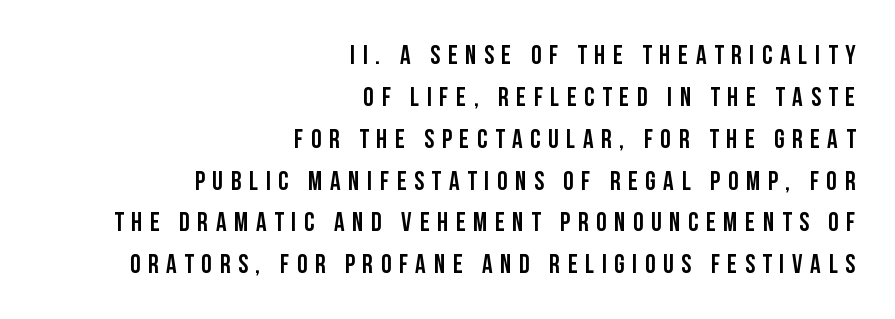
{"italic": "no", "underline": "no", "align": "right", "line_spacing": "normal", "line_spacing_ratio": 1.61, "letter_spacing": "wide", "letter_spacing_em": 0.3, "glyph_px": 26}
